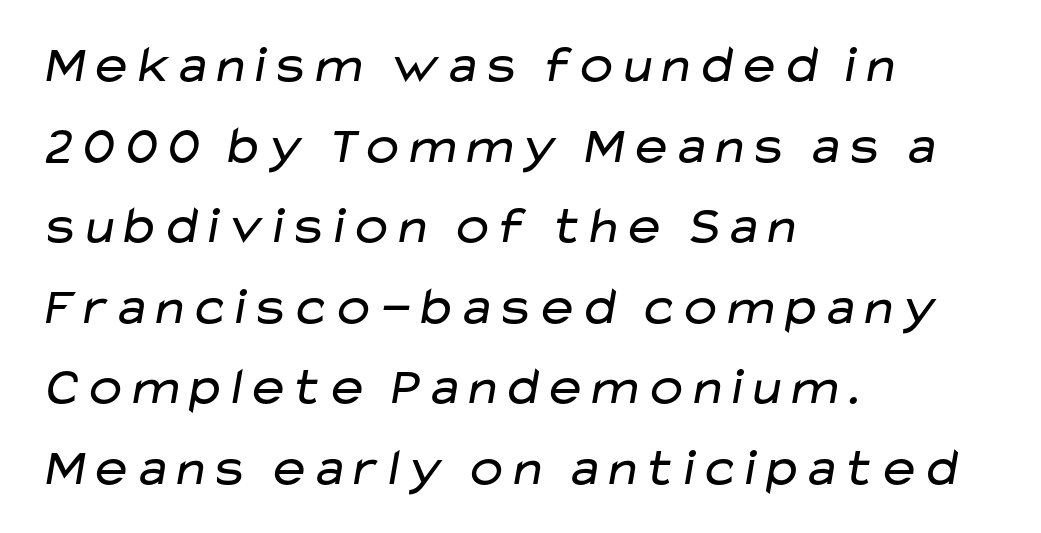
{"serif": "no", "bold": "no", "weight": "regular", "width": "wide", "stroke_contrast": "low", "x_height": "medium", "monospaced": "no", "underline": "no", "align": "left", "line_spacing": "normal", "line_spacing_ratio": 1.52, "letter_spacing": "normal", "letter_spacing_em": 0.0, "glyph_px": 53}
